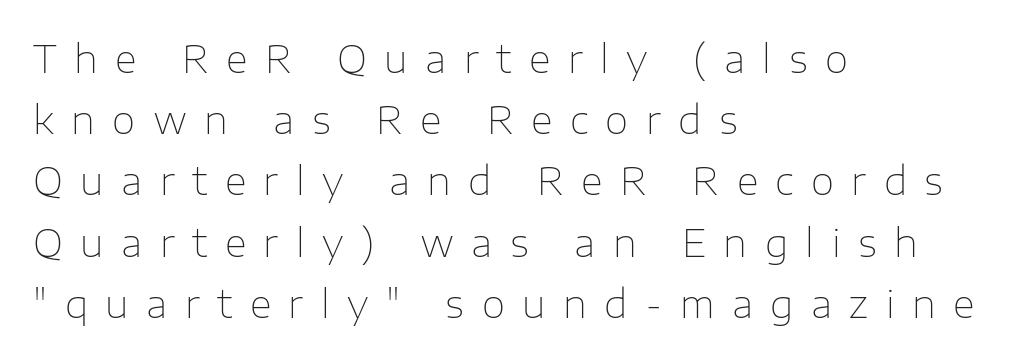
The strip under each line holds only bare page. The face used here is a sans, in the tradition of grotesques and geometrics. Ink coverage per letter is moderate at most. The face used here is rendered with a markedly widened letterfit.
